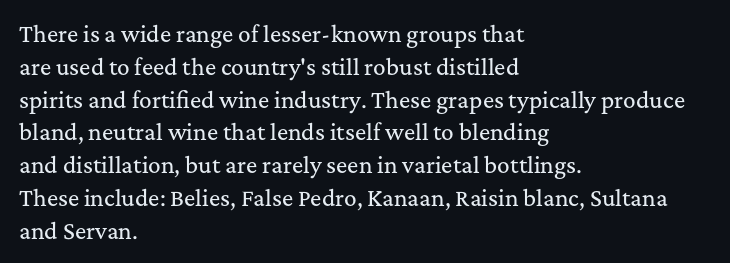
Q: Is the text italic (slanted)? A: No, it is upright.
Q: Is the text underlined? A: No.
Q: How is the paragraph aligned? A: Left-aligned.
Q: Is the spacing between letters normal or unusually wide? A: Normal.
Q: Is the spacing between lines tight, normal or loose? A: Normal.
